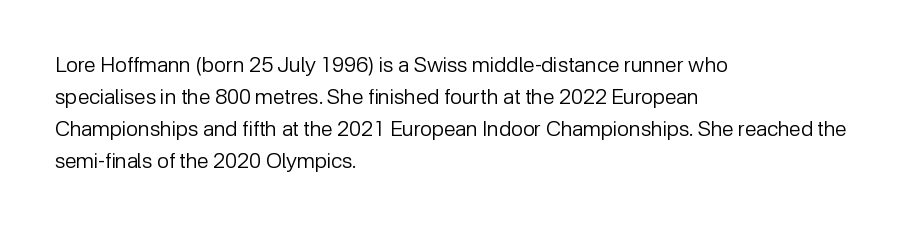
Vertical strokes here are truly vertical. The paragraph has a hard left edge and a soft right edge. The rendering uses a moderate line-height, typical for paragraphs. The cut favours lightness, reaching ordinary text weight at its darkest.
